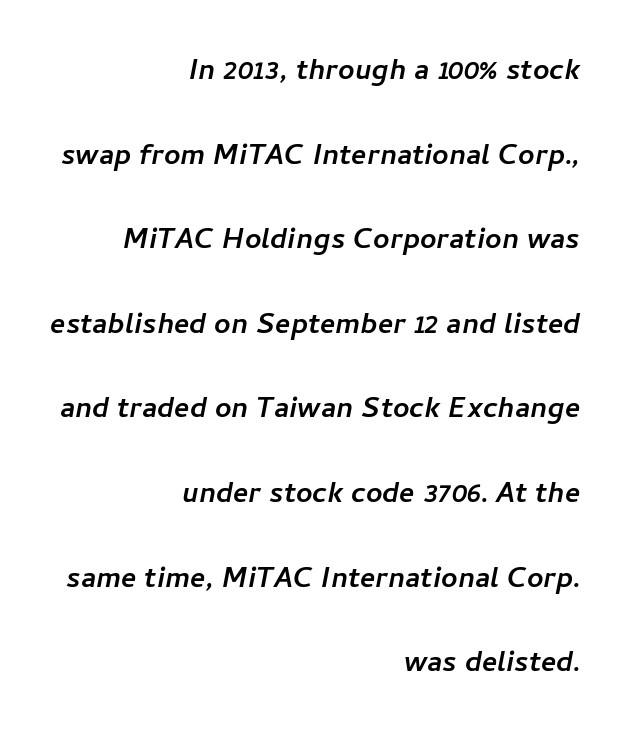
{"serif": "no", "width": "normal", "stroke_contrast": "low", "x_height": "medium", "monospaced": "no", "underline": "no", "align": "right", "line_spacing": "loose", "line_spacing_ratio": 2.35, "letter_spacing": "normal", "letter_spacing_em": 0.0, "glyph_px": 36}
